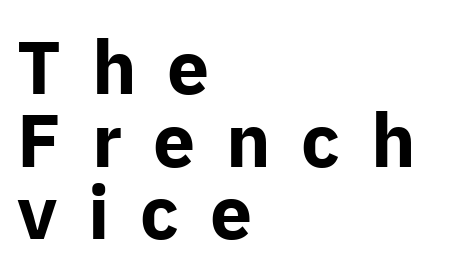
Is there much room between lines? No — they nearly touch. Underlining? Definitely not there. Unlike a traditional serif, this face leaves its strokes unadorned. Note the varied advance widths — an 'i' is clearly narrower than an 'm'. Reading down the block, your eye returns to a fixed left position each line. Typesetter's note: full bold, strokes at maximum text heaviness.
